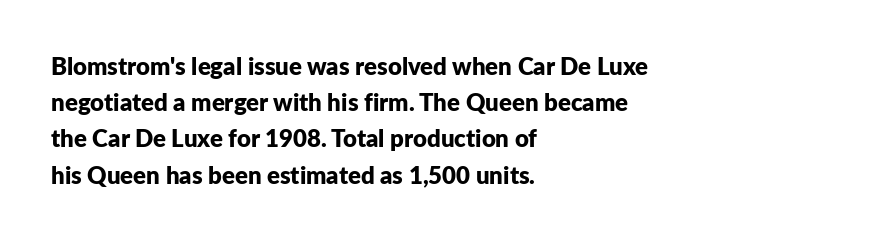
The image shows 24 px bold type, upright; set left-aligned, normal line spacing (1.51x), normal letter spacing, not underlined.
